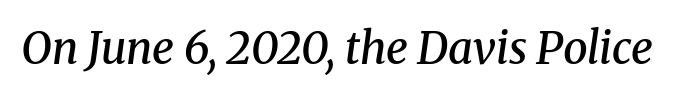
Plain, unruled lines of type. Compared with typical body copy, the letter spacing here is the same. This sample has the flowing, uneven cadence of proportional lettering. Does the weight exceed regular? Yes, but only to semibold. To sum up the face: it has serifs.
